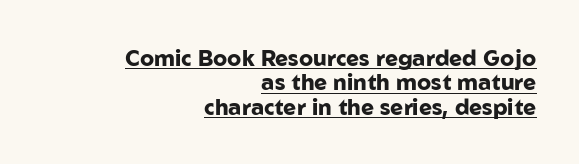
{"italic": "no", "bold": "yes", "underline": "yes", "align": "right", "line_spacing": "tight", "line_spacing_ratio": 1.11, "letter_spacing": "normal", "letter_spacing_em": 0.0, "glyph_px": 22}
